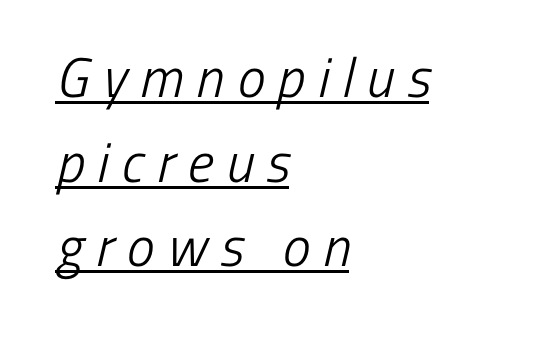
Q: Is the text bold? A: No.
Q: Is the typeface a serif or a sans-serif typeface? A: Sans-serif.
Q: Is the text underlined? A: Yes.
Q: How is the paragraph aligned? A: Left-aligned.
Q: Is the spacing between letters normal or unusually wide? A: Unusually wide.
Q: Is the spacing between lines tight, normal or loose? A: Normal.
Q: Width (condensed, normal, or wide)? A: Condensed.
Q: Stroke contrast? A: Low.
Q: x-height? A: Medium.
Q: Monospaced? A: No.
